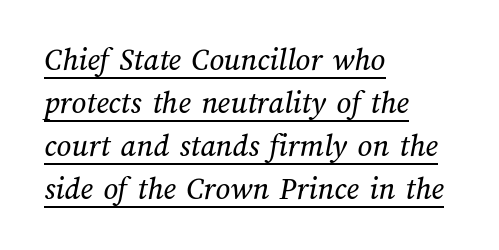
{"width": "normal", "stroke_contrast": "medium", "x_height": "medium", "monospaced": "no", "underline": "yes", "align": "left", "line_spacing": "normal", "line_spacing_ratio": 1.34, "letter_spacing": "normal", "letter_spacing_em": 0.0, "glyph_px": 32}
